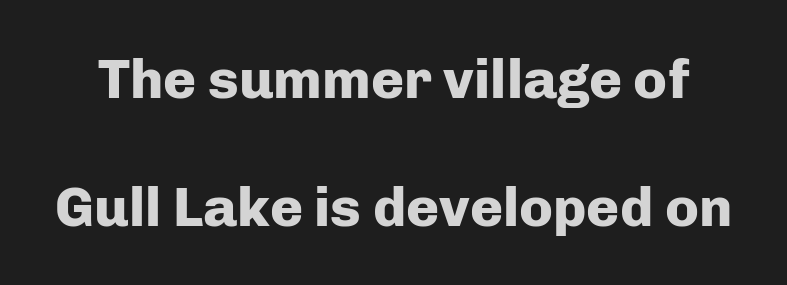
Q: Is the text bold? A: Yes.
Q: Is the text italic (slanted)? A: No, it is upright.
Q: Is the typeface a serif or a sans-serif typeface? A: Sans-serif.
Q: Is the text underlined? A: No.
Q: Is the spacing between letters normal or unusually wide? A: Normal.
Q: Is the spacing between lines tight, normal or loose? A: Loose.
Q: Width (condensed, normal, or wide)? A: Normal.
Q: Stroke contrast? A: Low.
Q: x-height? A: Medium.
Q: Monospaced? A: No.
